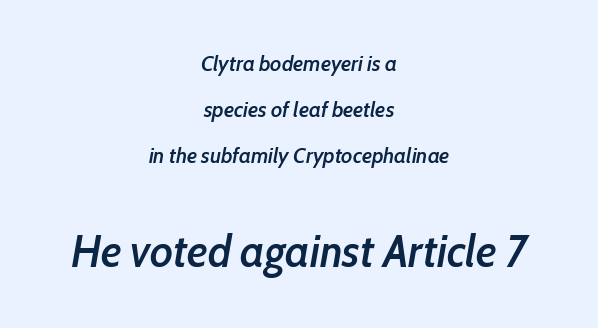
The image shows 45 px semibold, condensed type, italic (leaning right); set centered, loose line spacing (2.09x), normal letter spacing, not underlined; the second (bottom) block is 2.05x larger; low stroke contrast and a medium x-height.
